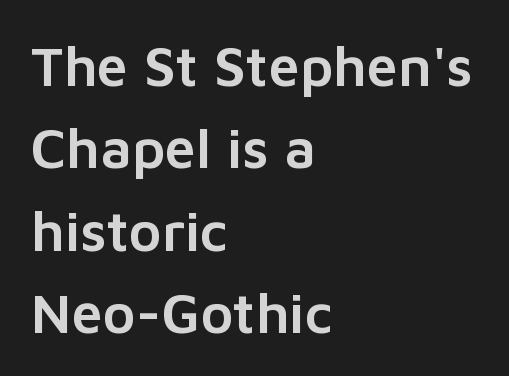
{"serif": "no", "italic": "no", "width": "normal", "stroke_contrast": "low", "x_height": "medium", "monospaced": "no", "underline": "no", "align": "left", "line_spacing": "normal", "line_spacing_ratio": 1.47, "letter_spacing": "normal", "letter_spacing_em": 0.0, "glyph_px": 56}
